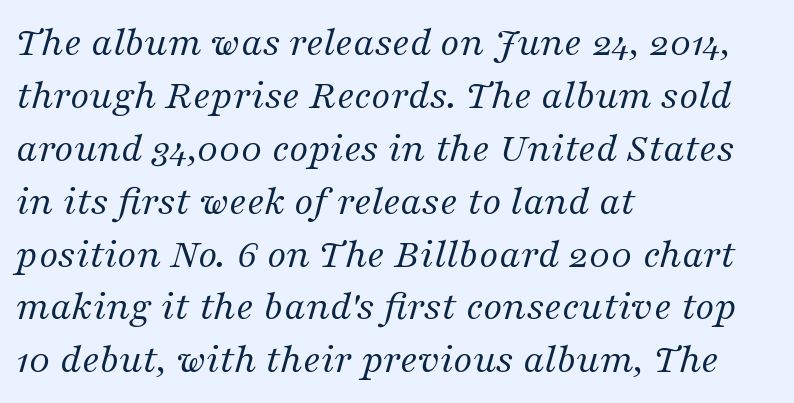
Q: Is the text bold? A: No.
Q: Is the text italic (slanted)? A: Yes, it leans right by about 16 degrees.
Q: Is the typeface a serif or a sans-serif typeface? A: Serif.
Q: Is the text underlined? A: No.
Q: How is the paragraph aligned? A: Left-aligned.
Q: Is the spacing between letters normal or unusually wide? A: Normal.
Q: Width (condensed, normal, or wide)? A: Normal.
Q: Stroke contrast? A: Medium.
Q: x-height? A: Medium.
Q: Monospaced? A: No.
